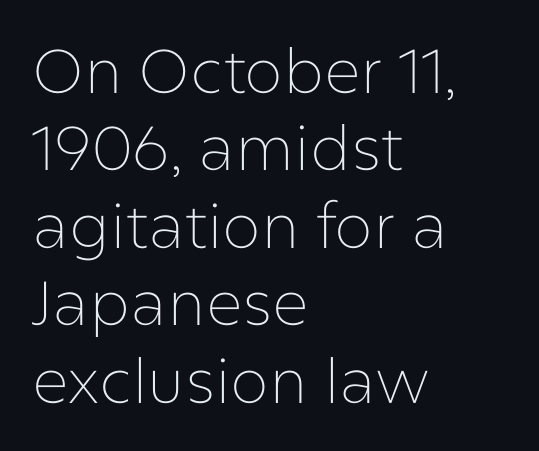
{"serif": "no", "italic": "no", "bold": "no", "weight": "thin", "width": "normal", "stroke_contrast": "low", "x_height": "medium", "monospaced": "no", "underline": "no", "align": "left", "line_spacing": "normal", "line_spacing_ratio": 1.25, "letter_spacing": "normal", "letter_spacing_em": 0.0, "glyph_px": 62}
